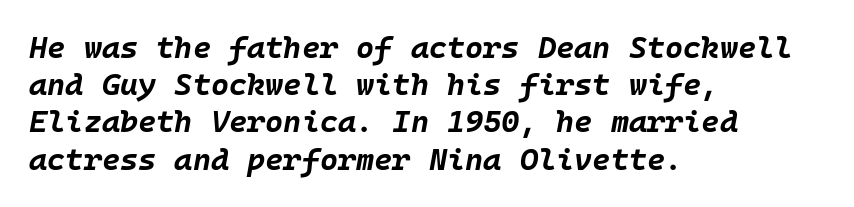
The image shows 31 px bold type, italic (leaning right), monospaced; set left-aligned, line spacing 1.2x, normal letter spacing, not underlined; low stroke contrast and a large x-height.
